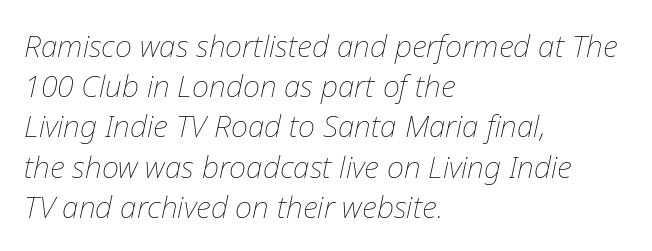
The image shows 30 px thin type, italic (leaning right); set left-aligned, normal line spacing (1.34x), normal letter spacing, not underlined; low stroke contrast and a medium x-height.
